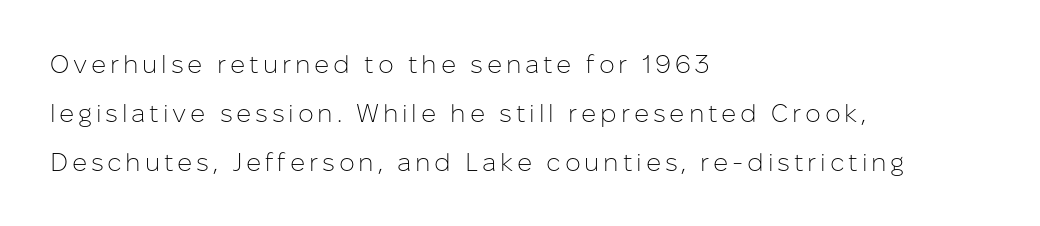
The image shows 25 px text type, upright; set left-aligned, loose line spacing (1.96x), not underlined.
